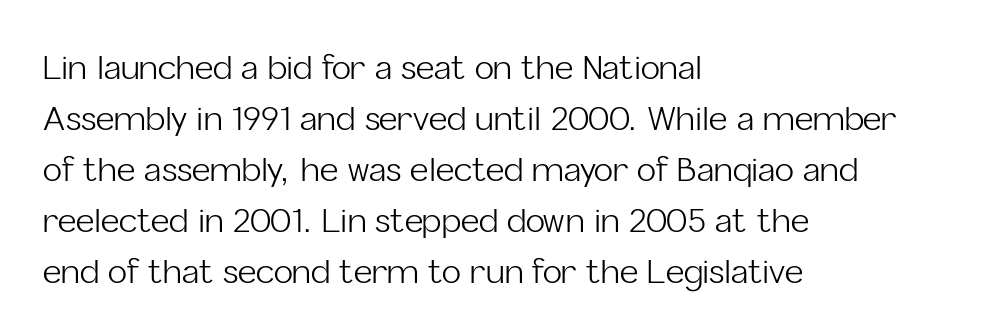
The image shows 32 px light sans-serif type, upright; set left-aligned, normal line spacing (1.59x), normal letter spacing, not underlined; low stroke contrast and a medium x-height.
